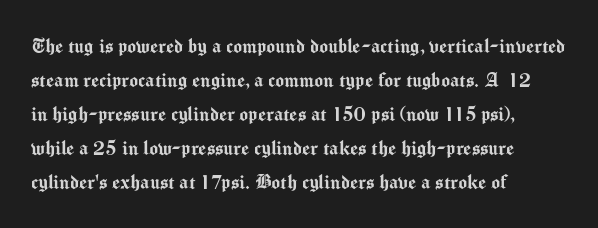
Q: Is the text italic (slanted)? A: No, it is upright.
Q: Is the text underlined? A: No.
Q: How is the paragraph aligned? A: Left-aligned.
Q: Is the spacing between letters normal or unusually wide? A: Normal.
Q: Is the spacing between lines tight, normal or loose? A: Normal.
